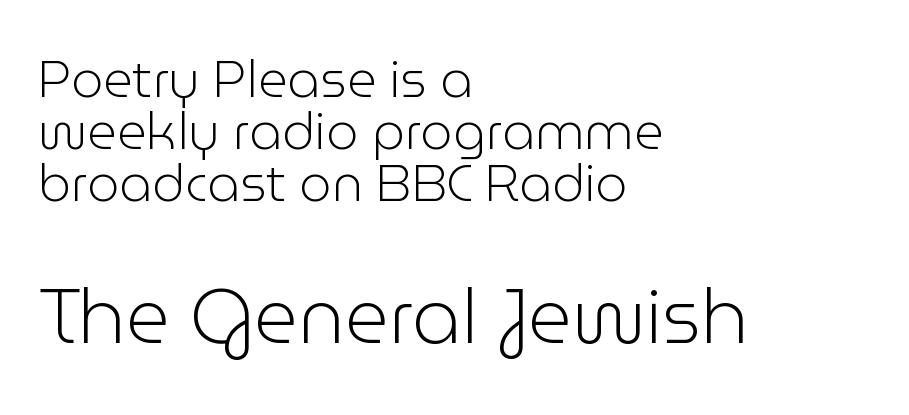
{"serif": "no", "italic": "no", "bold": "no", "weight": "light", "width": "normal", "stroke_contrast": "low", "x_height": "medium", "monospaced": "no", "underline": "no", "align": "left", "line_spacing": "tight", "line_spacing_ratio": 1.02, "letter_spacing": "normal", "letter_spacing_em": 0.0, "larger_block": "second", "size_ratio": 1.49, "glyph_px": 76}
